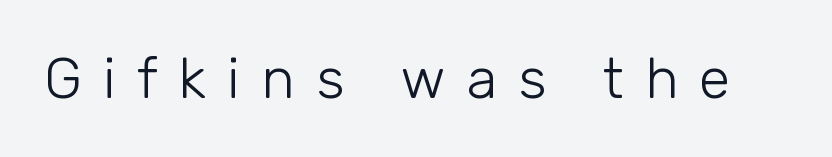
Is this a fixed-width face? No — the glyphs have proportional, varying widths. Serifs: no, the terminals of the letterforms are clean. What stands out about the letter spacing? Its width — letters are far apart. The strip under each line holds only bare page. Is the stroke heavy? The answer is a plain regular-or-lighter. This sample uses an upright cut, with every glyph sitting square on the baseline.
